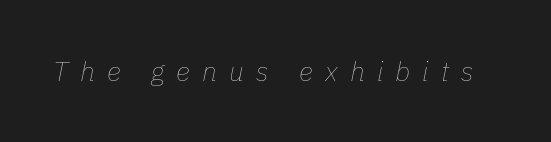
The image shows 27 px text type, italic (leaning right); set unusually wide letter spacing (+0.45 em), not underlined.
